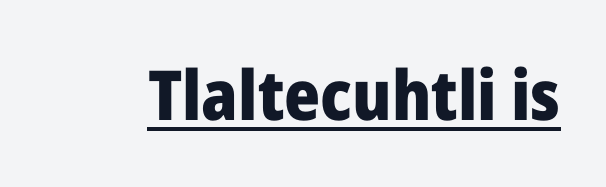
The image shows 69 px heavy sans-serif type, upright; set normal letter spacing, underlined; low stroke contrast and a medium x-height.
